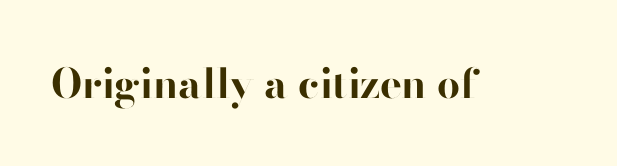
{"serif": "no", "italic": "no", "bold": "yes", "weight": "bold", "width": "normal", "stroke_contrast": "high", "x_height": "small", "monospaced": "no", "underline": "no", "letter_spacing": "normal", "letter_spacing_em": 0.0, "glyph_px": 41}
